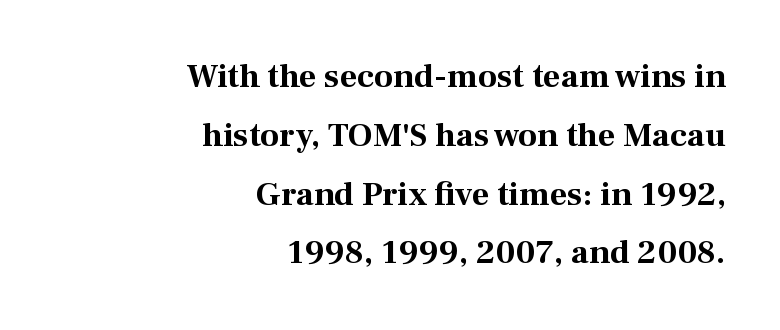
{"serif": "yes", "italic": "no", "bold": "yes", "weight": "bold", "width": "normal", "stroke_contrast": "medium", "x_height": "medium", "monospaced": "no", "underline": "no", "align": "right", "line_spacing_ratio": 1.73, "letter_spacing": "normal", "letter_spacing_em": 0.0, "glyph_px": 34}
